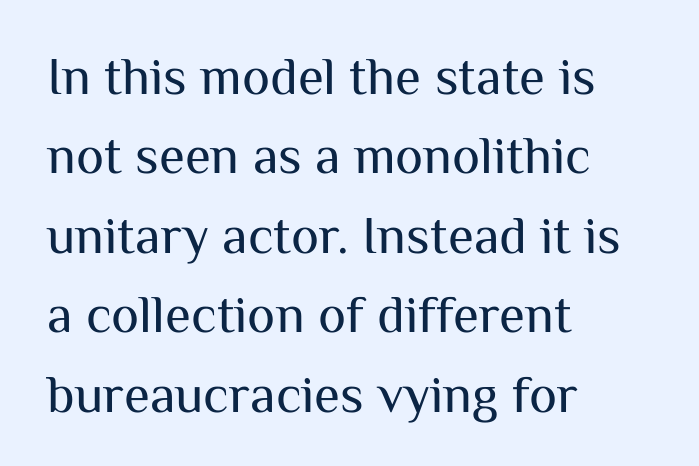
The image shows 53 px regular-weight sans-serif type, upright; set left-aligned, normal line spacing (1.5x), normal letter spacing, not underlined; medium stroke contrast and a medium x-height.
